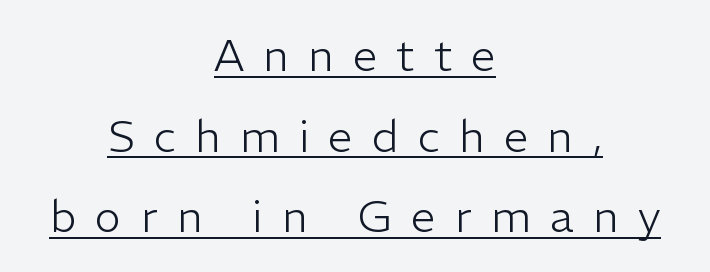
These lines stack symmetrically, like a column narrowing and widening about its center. Varying glyph widths throughout — classic text-font behaviour. The letterforms sit at book weight or below. Check the space under the baseline: a stroke is drawn there. Honestly, the letter spacing is so wide it's the main thing you notice.
